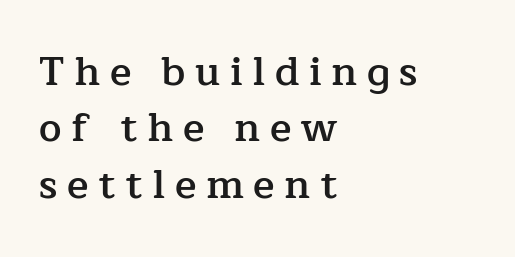
The type sits square on the baseline with zero lean. Notice the strokes are somewhat thickened but not fully heavy: this is a semibold. This sample has the flowing, uneven cadence of proportional lettering. Compared with typical paragraphs, the rows here are spaced about the same. A typesetter would label this face a serif.
